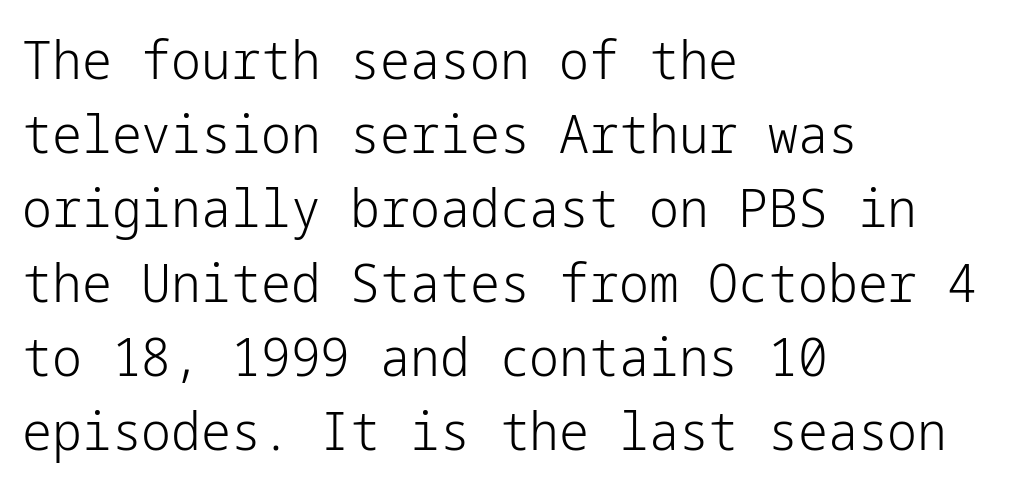
In terms of posture, this sample is upright. Standard letterfit; no display-style spreading of the glyphs. Nope, no serifs anywhere on these letters. Leftover space on each line is placed entirely after the last word. No letter is thick-stroked: the sample isn't bold.
